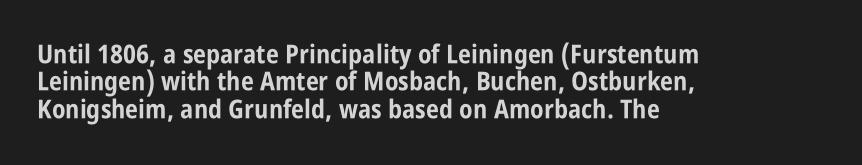
{"italic": "no", "bold": "yes", "underline": "no", "align": "left", "line_spacing": "tight", "line_spacing_ratio": 1.05, "letter_spacing": "normal", "letter_spacing_em": 0.0, "glyph_px": 26}
